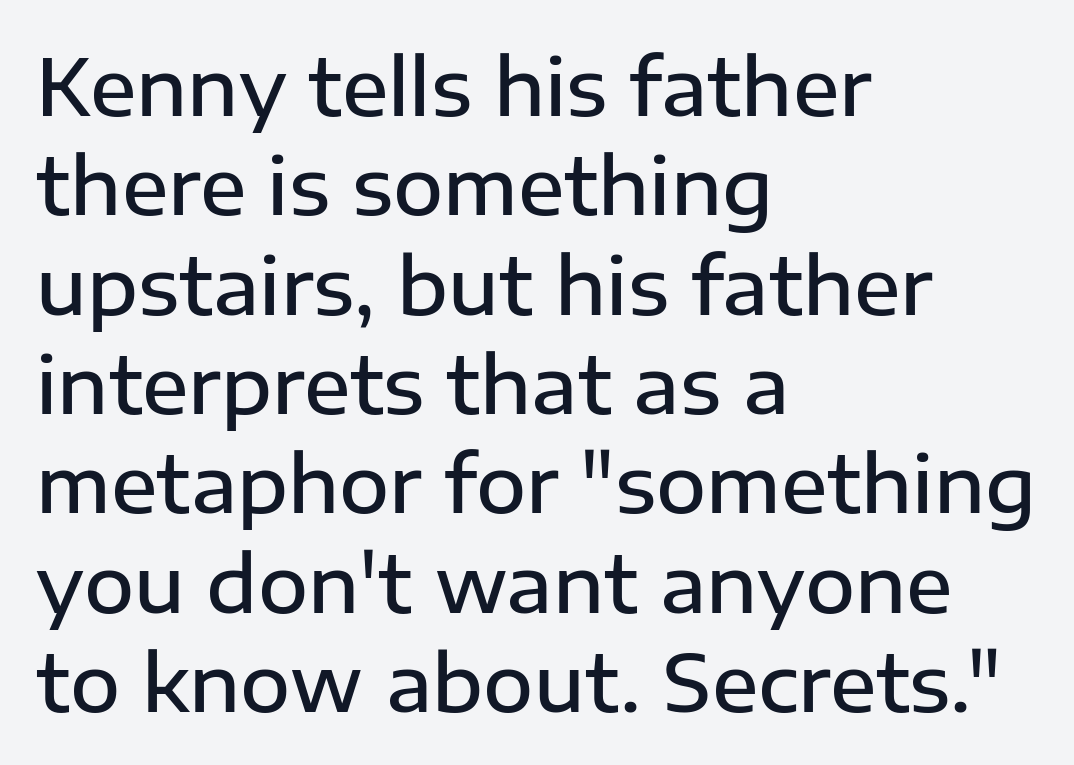
{"serif": "no", "italic": "no", "bold": "semi", "weight": "semibold", "width": "normal", "stroke_contrast": "low", "x_height": "medium", "monospaced": "no", "underline": "no", "align": "left", "line_spacing": "normal", "line_spacing_ratio": 1.29, "letter_spacing": "normal", "letter_spacing_em": 0.0, "glyph_px": 77}
